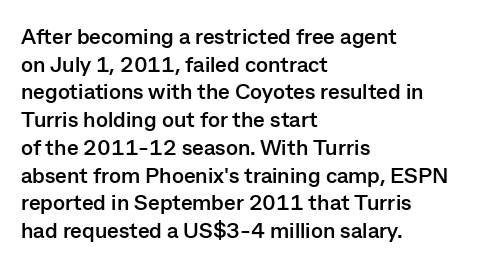
Q: Is the text bold? A: Yes.
Q: Is the text italic (slanted)? A: No, it is upright.
Q: Is the text underlined? A: No.
Q: How is the paragraph aligned? A: Left-aligned.
Q: Is the spacing between letters normal or unusually wide? A: Normal.
Q: Is the spacing between lines tight, normal or loose? A: Normal.
